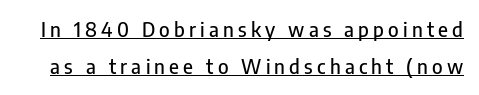
The image shows 20 px text type, upright; set line spacing 1.85x, unusually wide letter spacing (+0.21 em), underlined.
